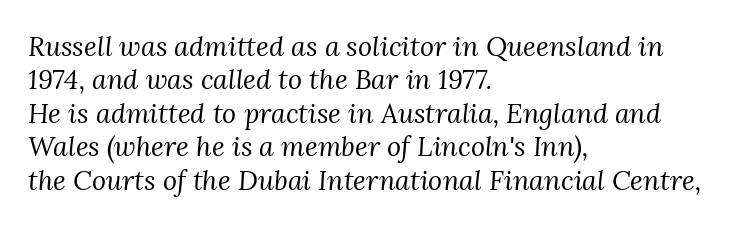
The image shows 27 px text type, italic (leaning right); set left-aligned, line spacing 1.24x, normal letter spacing, not underlined.
